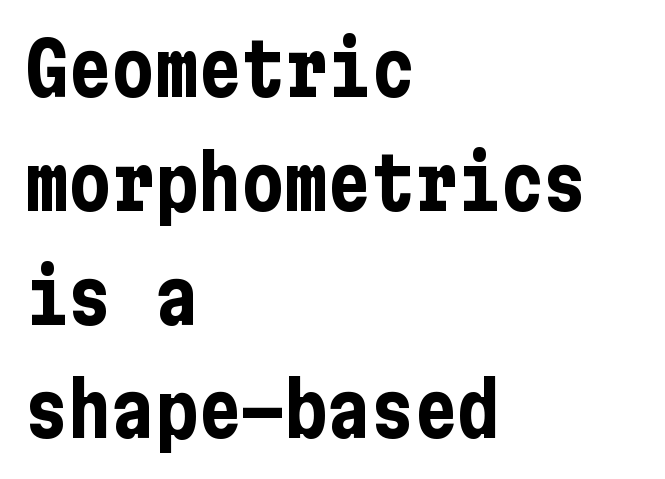
Compared with an ordinary text face, these strokes are far heavier — a full bold. The text block is weighted toward the left margin, trailing off unevenly rightward. Serif or sans? Sans — the stroke terminals are bare. The typography opts for an upright posture over an oblique one. Characters follow at the spacing the type designer built in. Honestly, the row spacing looks completely unremarkable.
